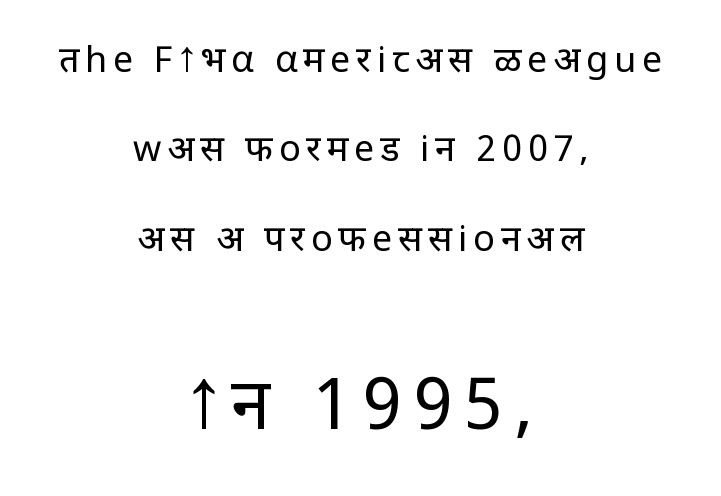
The image shows 71 px regular-weight sans-serif type, upright; set centered, loose line spacing (2.48x), not underlined; the second (bottom) block is 1.97x larger; low stroke contrast and a large x-height.
